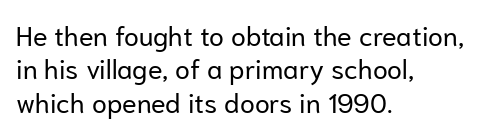
Q: Is the text bold? A: No.
Q: Is the text italic (slanted)? A: No, it is upright.
Q: Is the text underlined? A: No.
Q: How is the paragraph aligned? A: Left-aligned.
Q: Is the spacing between letters normal or unusually wide? A: Normal.
